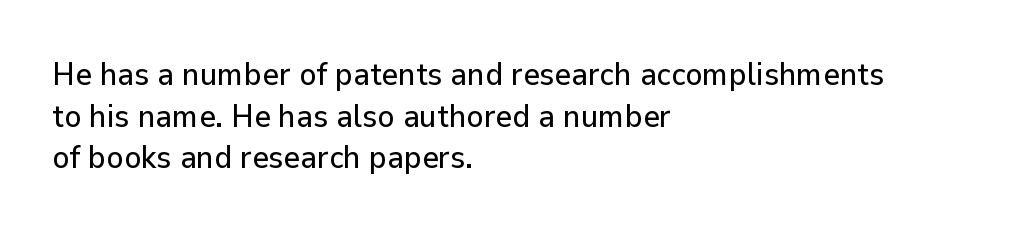
{"serif": "no", "italic": "no", "width": "normal", "stroke_contrast": "low", "x_height": "medium", "monospaced": "no", "underline": "no", "align": "left", "line_spacing": "normal", "line_spacing_ratio": 1.3, "letter_spacing": "normal", "letter_spacing_em": 0.0, "glyph_px": 32}
